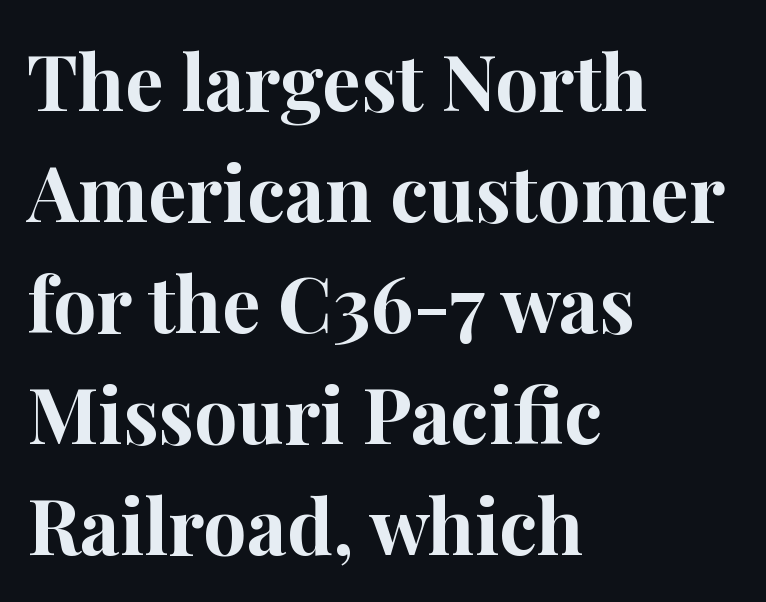
The image shows 77 px bold serif type, upright; set left-aligned, normal line spacing (1.44x), normal letter spacing, not underlined; high stroke contrast and a medium x-height.
